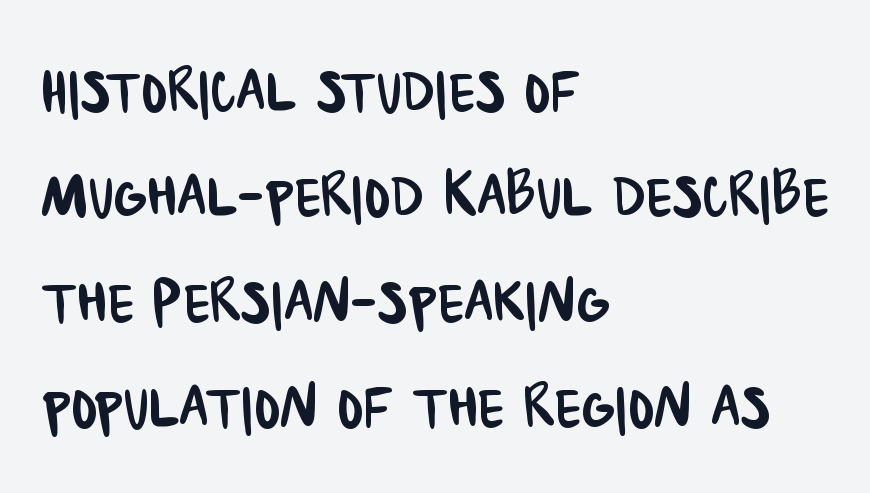
Glyph-to-glyph distance matches everyday printed text. In terms of leading, this rendering sits right in the middle. Underline: absent. Think of a printed novel: that variable character pitch is what you see here. Short and long lines alike share a common starting point at left.
